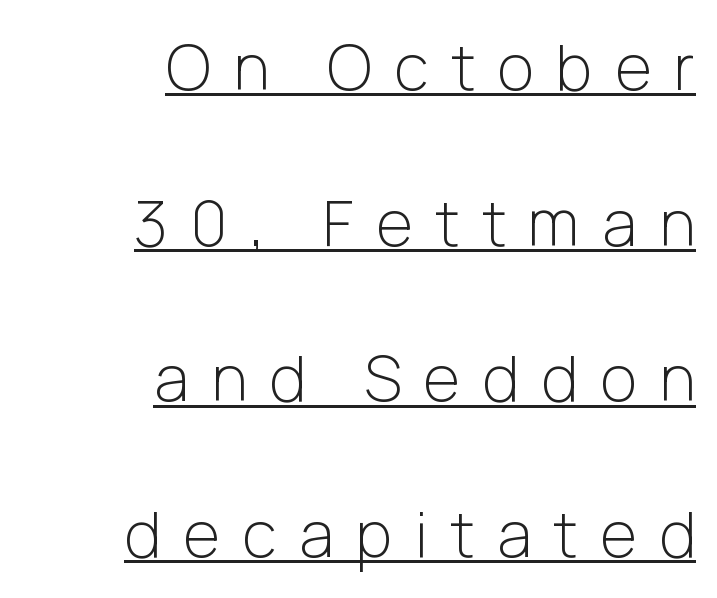
The image shows 63 px light sans-serif type, upright; set right-aligned, loose line spacing (2.47x), unusually wide letter spacing (+0.36 em), underlined; low stroke contrast and a medium x-height.
